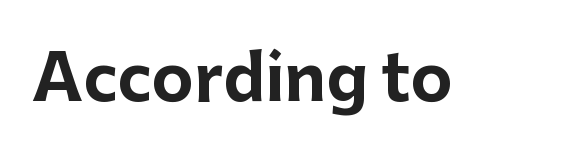
Q: Is the text bold? A: Yes.
Q: Is the text italic (slanted)? A: No, it is upright.
Q: Is the typeface a serif or a sans-serif typeface? A: Sans-serif.
Q: Is the text underlined? A: No.
Q: Is the spacing between letters normal or unusually wide? A: Normal.
Q: Width (condensed, normal, or wide)? A: Normal.
Q: Stroke contrast? A: Low.
Q: x-height? A: Medium.
Q: Monospaced? A: No.
